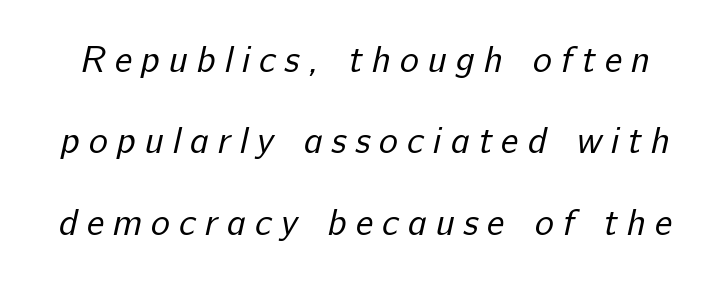
The image shows 36 px regular-weight sans-serif type; set loose line spacing (2.26x), unusually wide letter spacing (+0.25 em), not underlined; low stroke contrast and a medium x-height.
